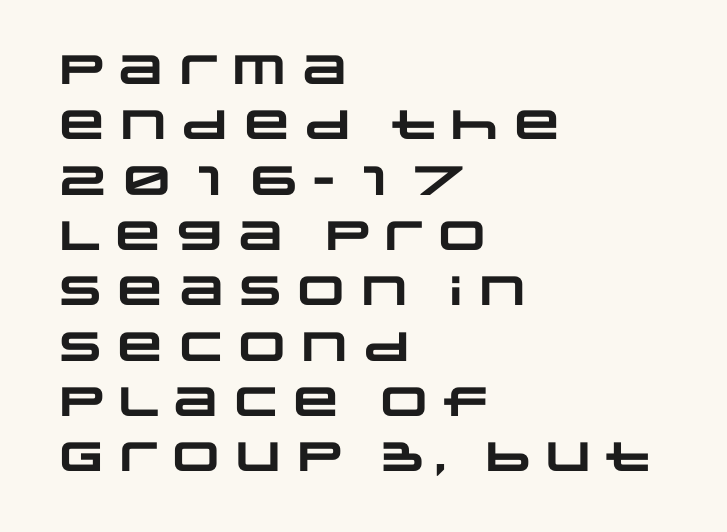
Q: Is the text bold? A: Yes.
Q: Is the typeface a serif or a sans-serif typeface? A: Sans-serif.
Q: Is the text underlined? A: No.
Q: How is the paragraph aligned? A: Left-aligned.
Q: Is the spacing between letters normal or unusually wide? A: Normal.
Q: Is the spacing between lines tight, normal or loose? A: Normal.
Q: Width (condensed, normal, or wide)? A: Wide.
Q: Stroke contrast? A: Low.
Q: x-height? A: Large.
Q: Monospaced? A: No.
